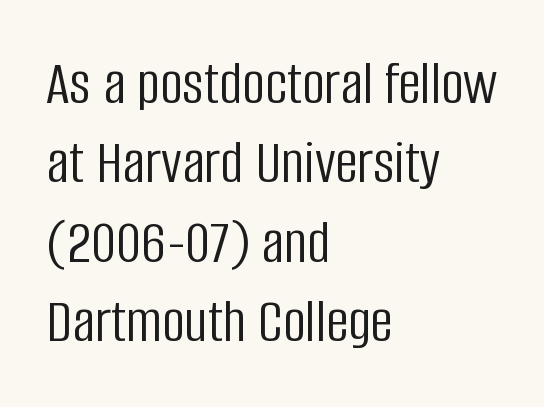
{"serif": "no", "italic": "no", "bold": "no", "weight": "light", "width": "condensed", "stroke_contrast": "low", "x_height": "large", "monospaced": "no", "underline": "no", "align": "left", "line_spacing": "normal", "line_spacing_ratio": 1.26, "letter_spacing": "normal", "letter_spacing_em": 0.0, "glyph_px": 63}
